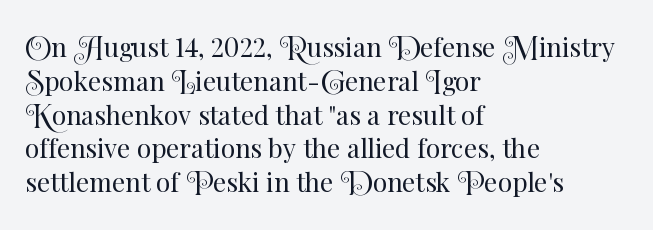
The image shows 26 px text type, upright; set left-aligned, normal line spacing (1.3x), normal letter spacing, not underlined.
